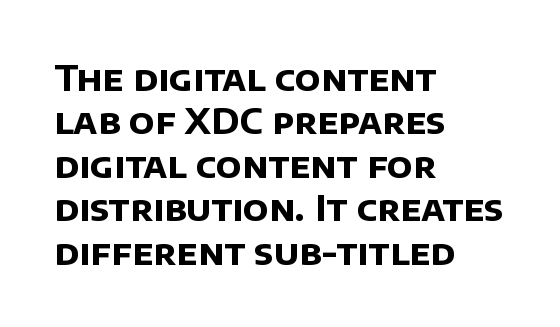
The setting favours the left margin, as ordinary paragraphs usually do. Tracking here is standard; glyphs follow each other at the usual distance. Letters rest on an invisible, unmarked baseline. The face used here is proportionally spaced, like ordinary book or web type. In terms of weight, the rendering is a true, heavy bold.
